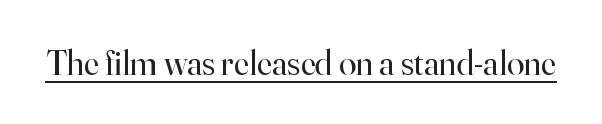
{"serif": "yes", "italic": "no", "bold": "no", "weight": "regular", "width": "normal", "stroke_contrast": "high", "x_height": "small", "monospaced": "no", "underline": "yes", "letter_spacing": "normal", "letter_spacing_em": 0.0, "glyph_px": 35}
